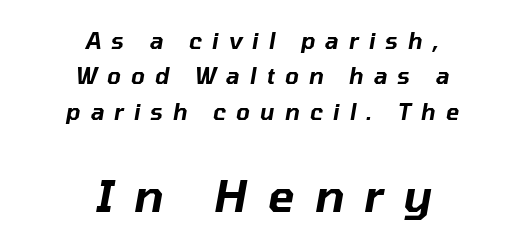
The image shows 44 px text type, italic (leaning right); set centered, normal line spacing (1.61x), unusually wide letter spacing (+0.46 em), not underlined; the second (bottom) block is 2.0x larger; low stroke contrast and a medium x-height.
